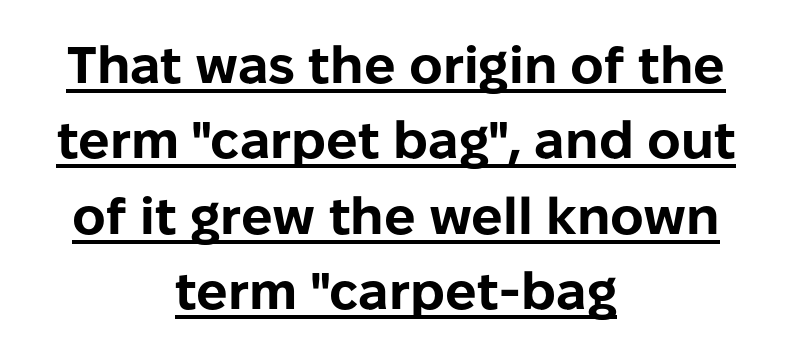
{"serif": "no", "italic": "no", "bold": "yes", "weight": "bold", "width": "normal", "stroke_contrast": "low", "x_height": "medium", "monospaced": "no", "underline": "yes", "align": "center", "line_spacing": "normal", "line_spacing_ratio": 1.45, "letter_spacing": "normal", "letter_spacing_em": 0.0, "glyph_px": 52}
